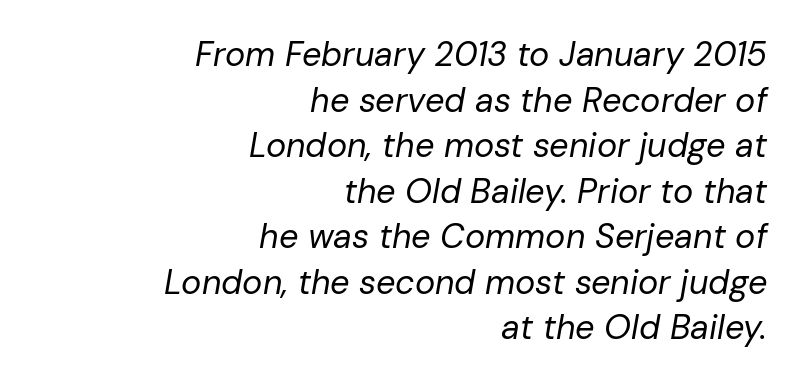
{"italic": "yes", "lean": "right", "slant_degrees": 10, "bold": "no", "weight": "regular", "width": "normal", "stroke_contrast": "low", "x_height": "medium", "monospaced": "no", "underline": "no", "align": "right", "line_spacing": "normal", "line_spacing_ratio": 1.34, "letter_spacing": "normal", "letter_spacing_em": 0.0, "glyph_px": 34}
